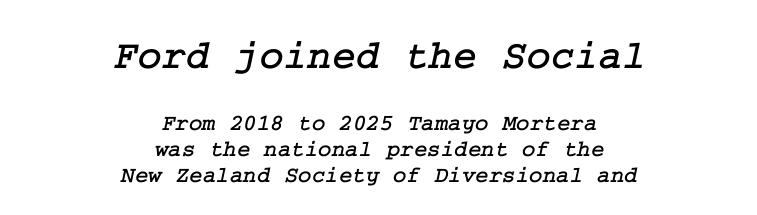
{"serif": "yes", "width": "normal", "stroke_contrast": "low", "x_height": "medium", "underline": "no", "align": "center", "line_spacing": "tight", "line_spacing_ratio": 1.14, "letter_spacing": "normal", "letter_spacing_em": 0.0, "larger_block": "first", "size_ratio": 1.78, "glyph_px": 41}
